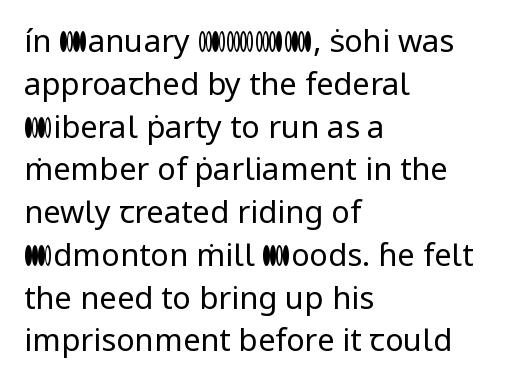
The image shows 31 px regular-weight sans-serif type, upright; set left-aligned, normal line spacing (1.38x), normal letter spacing, not underlined; low stroke contrast and a medium x-height.
